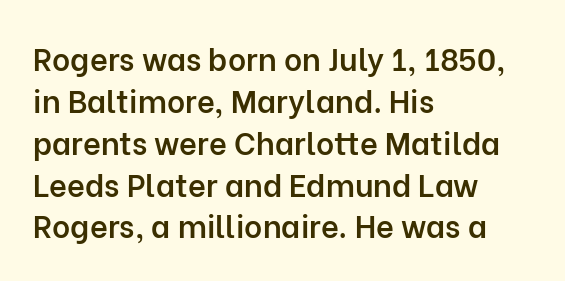
Ordinary non-slanted type is in use. Notice the strokes are somewhat thickened but not fully heavy: this is a semibold. A bare baseline throughout the passage. Is there much room between lines? A standard amount, neither cramped nor airy. Letterform terminals end flat and unadorned throughout the passage. These lines are set flush left with a ragged right edge.
